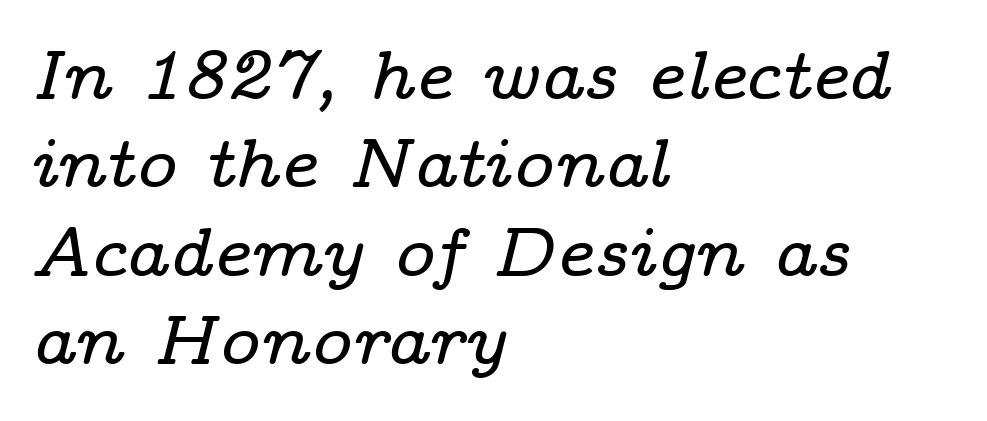
{"serif": "yes", "italic": "yes", "lean": "right", "slant_degrees": 14, "width": "wide", "stroke_contrast": "low", "x_height": "medium", "monospaced": "no", "underline": "no", "align": "left", "line_spacing": "normal", "line_spacing_ratio": 1.28, "letter_spacing": "normal", "letter_spacing_em": 0.0, "glyph_px": 69}
